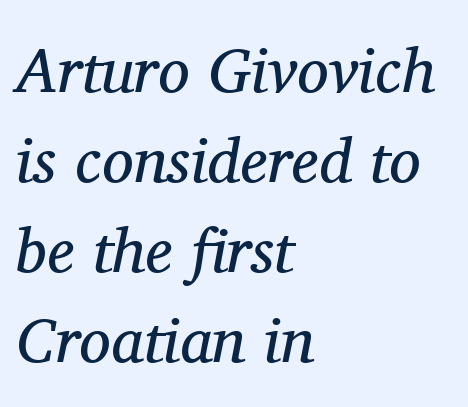
{"serif": "yes", "italic": "yes", "lean": "right", "slant_degrees": 11, "bold": "no", "weight": "regular", "width": "normal", "stroke_contrast": "medium", "x_height": "medium", "monospaced": "no", "underline": "no", "align": "left", "line_spacing": "normal", "line_spacing_ratio": 1.43, "letter_spacing": "normal", "letter_spacing_em": 0.0, "glyph_px": 63}
